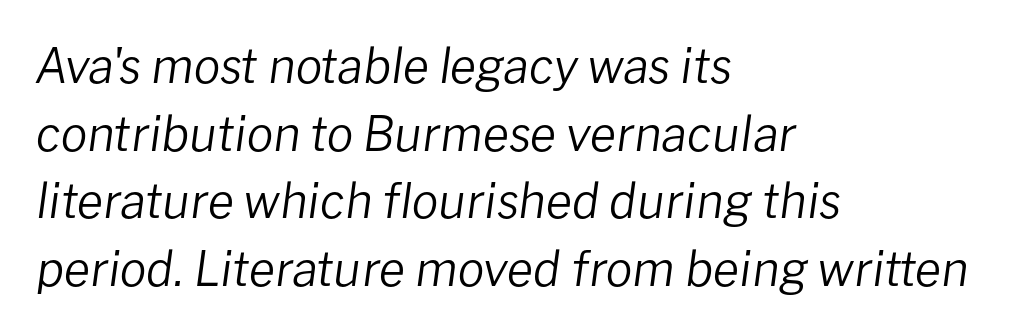
{"italic": "yes", "lean": "right", "slant_degrees": 8, "bold": "no", "weight": "regular", "width": "normal", "stroke_contrast": "low", "x_height": "medium", "monospaced": "no", "underline": "no", "align": "left", "line_spacing": "normal", "line_spacing_ratio": 1.41, "letter_spacing": "normal", "letter_spacing_em": 0.0, "glyph_px": 48}
